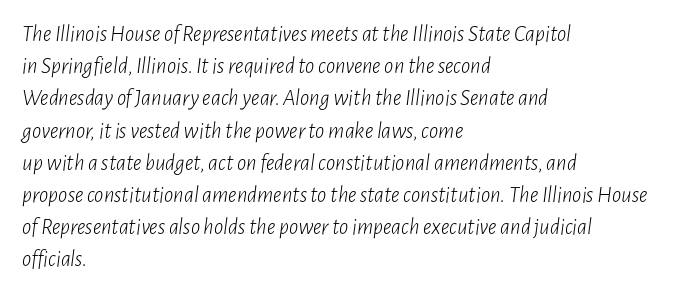
The image shows 23 px text type, italic (leaning right); set left-aligned, normal line spacing (1.4x), normal letter spacing, not underlined.
